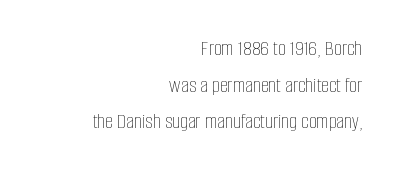
Q: Is the text bold? A: No.
Q: Is the text italic (slanted)? A: No, it is upright.
Q: Is the text underlined? A: No.
Q: How is the paragraph aligned? A: Right-aligned.
Q: Is the spacing between letters normal or unusually wide? A: Normal.
Q: Is the spacing between lines tight, normal or loose? A: Normal.
